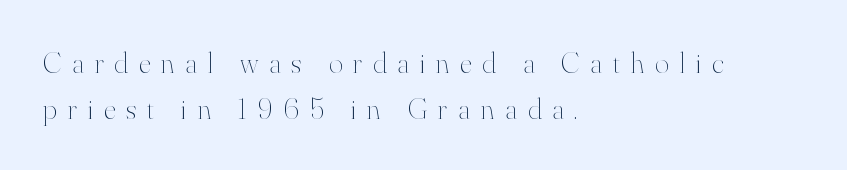
The specimen omits any rule beneath the text block's lines. Students, note that the glyphs here are deliberately spaced far apart. Notice how descenders clear the ascenders below comfortably — that's standard leading. The face used here is proportionally spaced, like ordinary book or web type. Ascenders rise straight up at ninety degrees.
